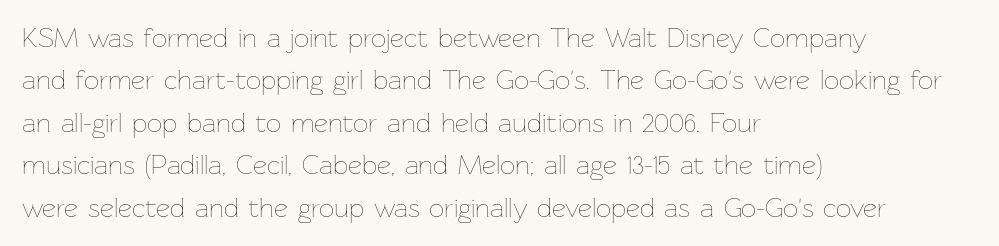
{"italic": "no", "bold": "no", "underline": "no", "align": "left", "line_spacing": "normal", "line_spacing_ratio": 1.57, "letter_spacing": "normal", "letter_spacing_em": 0.0, "glyph_px": 27}
